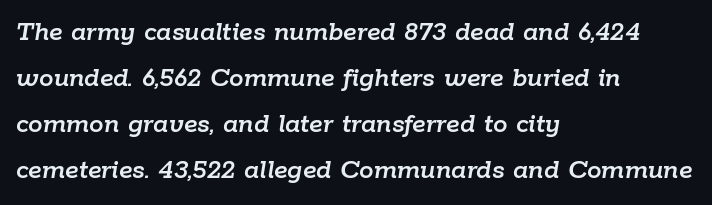
Q: Is the text italic (slanted)? A: Yes, it leans right by about 9 degrees.
Q: Is the text underlined? A: No.
Q: How is the paragraph aligned? A: Left-aligned.
Q: Is the spacing between letters normal or unusually wide? A: Normal.
Q: Is the spacing between lines tight, normal or loose? A: Normal.
Q: Width (condensed, normal, or wide)? A: Normal.
Q: Stroke contrast? A: Low.
Q: x-height? A: Medium.
Q: Monospaced? A: No.
